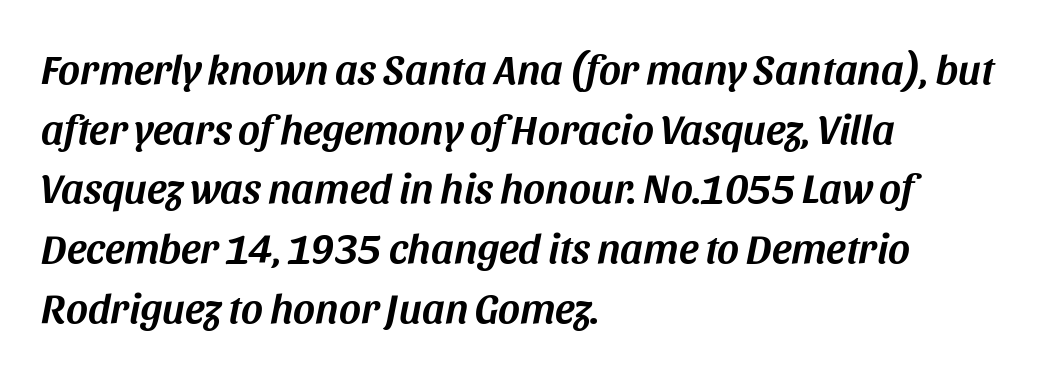
Q: Is the text italic (slanted)? A: Yes, it leans right by about 11 degrees.
Q: Is the text underlined? A: No.
Q: How is the paragraph aligned? A: Left-aligned.
Q: Is the spacing between letters normal or unusually wide? A: Normal.
Q: Is the spacing between lines tight, normal or loose? A: Normal.
Q: Width (condensed, normal, or wide)? A: Normal.
Q: Stroke contrast? A: Medium.
Q: x-height? A: Large.
Q: Monospaced? A: No.
